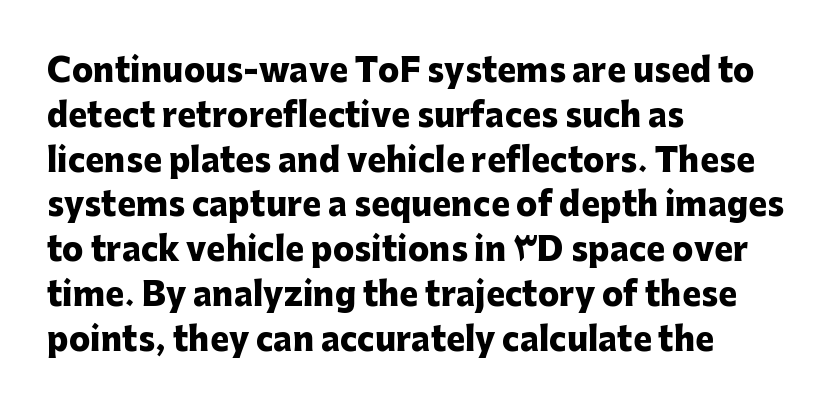
{"serif": "no", "italic": "no", "bold": "yes", "weight": "heavy", "width": "normal", "stroke_contrast": "low", "x_height": "medium", "monospaced": "no", "underline": "no", "align": "left", "line_spacing": "normal", "line_spacing_ratio": 1.4, "letter_spacing": "normal", "letter_spacing_em": 0.0, "glyph_px": 32}
